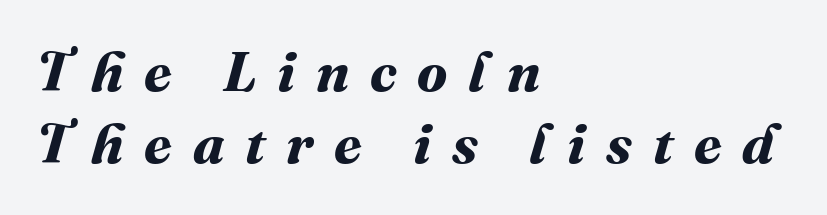
Q: Is the text bold? A: Yes.
Q: Is the text underlined? A: No.
Q: How is the paragraph aligned? A: Left-aligned.
Q: Is the spacing between letters normal or unusually wide? A: Unusually wide.
Q: Is the spacing between lines tight, normal or loose? A: Normal.
Q: Width (condensed, normal, or wide)? A: Normal.
Q: Stroke contrast? A: Medium.
Q: x-height? A: Medium.
Q: Monospaced? A: No.
